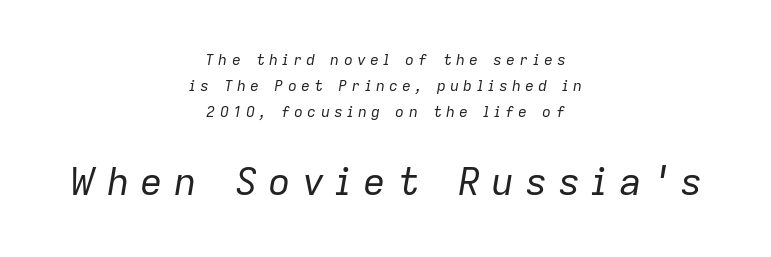
Honestly, the letter spacing is so wide it's the main thing you notice. The whitespace from short lines is split evenly between both sides. Honestly, there is no underline to notice here at all. The font sits on the lighter half of the weight spectrum, regular included.
